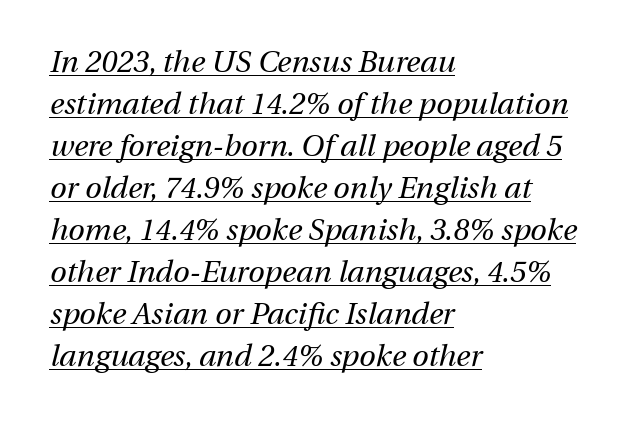
Q: Is the text bold? A: No.
Q: Is the text italic (slanted)? A: Yes, it leans right by about 13 degrees.
Q: Is the text underlined? A: Yes.
Q: How is the paragraph aligned? A: Left-aligned.
Q: Is the spacing between letters normal or unusually wide? A: Normal.
Q: Is the spacing between lines tight, normal or loose? A: Normal.
Q: Width (condensed, normal, or wide)? A: Normal.
Q: Stroke contrast? A: Medium.
Q: x-height? A: Medium.
Q: Monospaced? A: No.
